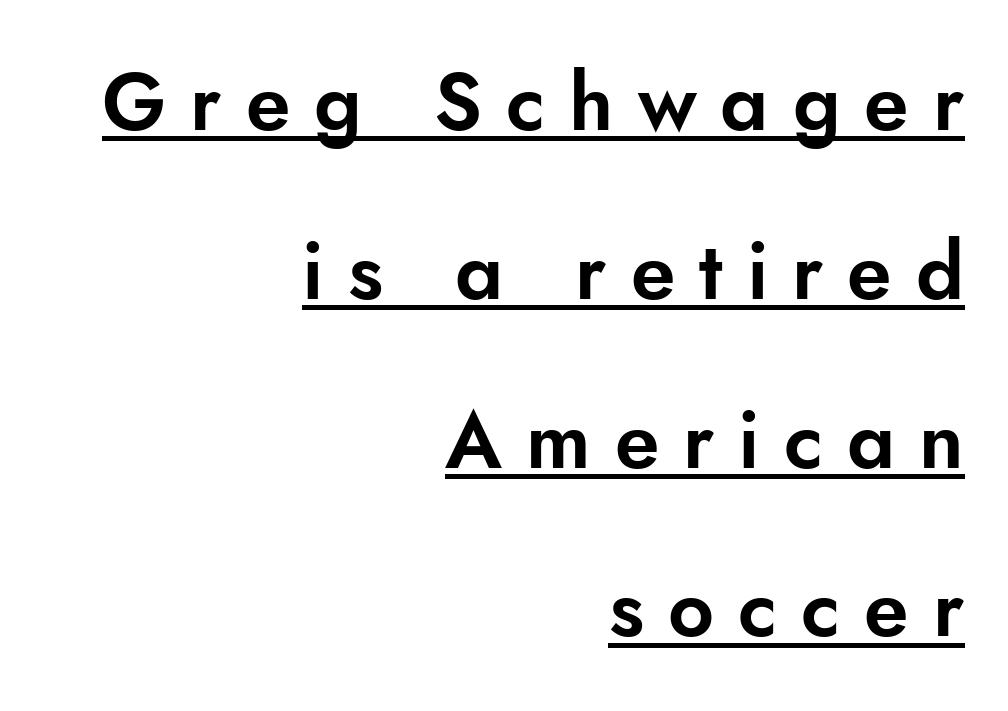
The lines in this sample share a right terminus and differ only in where they begin. This is sans-serif lettering, the kind often seen on screens and signage. In terms of leading, this rendering errs on the spacious side. Does a line run under the words? Yes, clearly.
